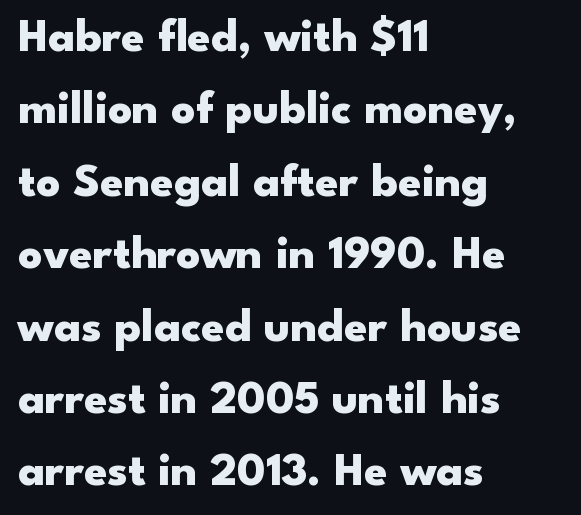
The image shows 47 px heavy, wide sans-serif type, upright; set left-aligned, normal line spacing (1.54x), normal letter spacing, not underlined; low stroke contrast and a small x-height.
